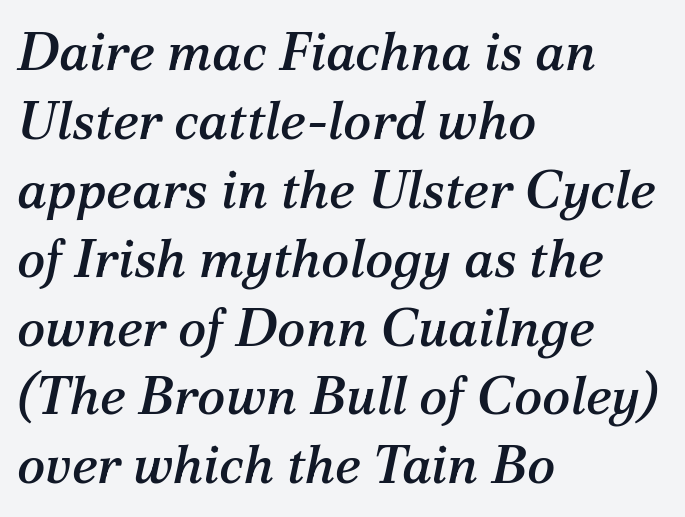
{"serif": "yes", "italic": "yes", "lean": "right", "slant_degrees": 12, "width": "normal", "stroke_contrast": "medium", "x_height": "medium", "monospaced": "no", "underline": "no", "align": "left", "line_spacing": "normal", "line_spacing_ratio": 1.3, "letter_spacing": "normal", "letter_spacing_em": 0.0, "glyph_px": 53}
